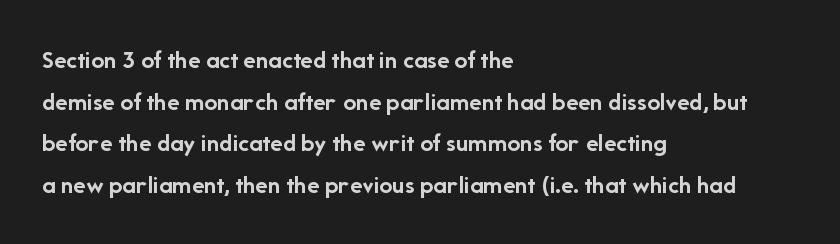
The image shows 26 px bold type, upright; set left-aligned, normal line spacing (1.6x), normal letter spacing, not underlined.
